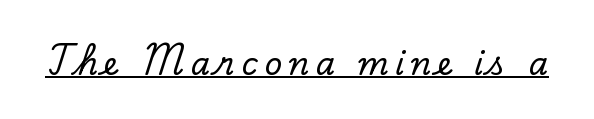
The image shows 31 px serif type; set unusually wide letter spacing (+0.21 em), underlined; low stroke contrast and a small x-height.
